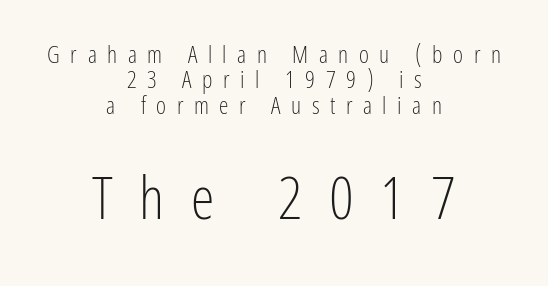
The image shows 60 px light, condensed sans-serif type, upright; set centered, tight line spacing (1.06x), unusually wide letter spacing (+0.44 em), not underlined; the second (bottom) block is 2.5x larger; low stroke contrast and a medium x-height.
